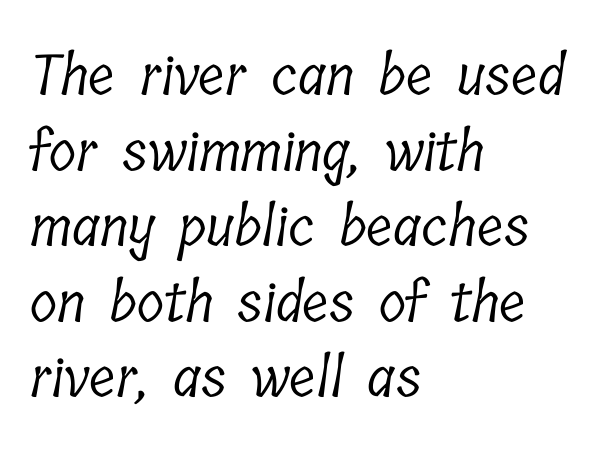
Q: Is the text bold? A: No.
Q: Is the typeface a serif or a sans-serif typeface? A: Serif.
Q: Is the text underlined? A: No.
Q: How is the paragraph aligned? A: Left-aligned.
Q: Is the spacing between letters normal or unusually wide? A: Normal.
Q: Is the spacing between lines tight, normal or loose? A: Normal.
Q: Width (condensed, normal, or wide)? A: Condensed.
Q: Stroke contrast? A: Low.
Q: x-height? A: Medium.
Q: Monospaced? A: No.
